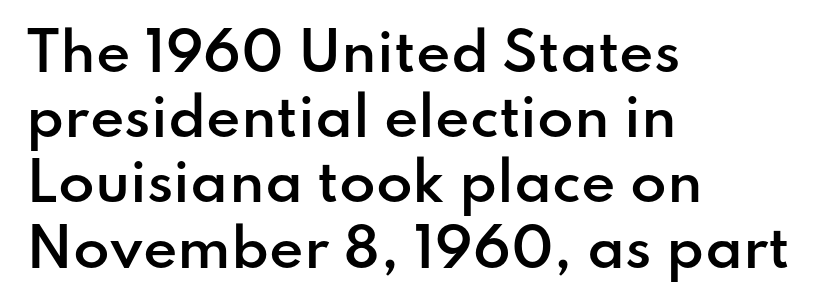
{"serif": "no", "italic": "no", "bold": "semi", "weight": "semibold", "width": "normal", "stroke_contrast": "low", "x_height": "small", "monospaced": "no", "underline": "no", "align": "left", "line_spacing_ratio": 1.23, "letter_spacing": "normal", "letter_spacing_em": 0.0, "glyph_px": 53}
